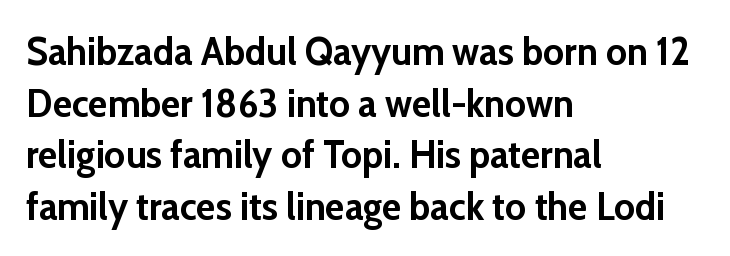
The image shows 40 px semibold sans-serif type, upright; set left-aligned, normal line spacing (1.29x), normal letter spacing, not underlined; low stroke contrast and a medium x-height.
